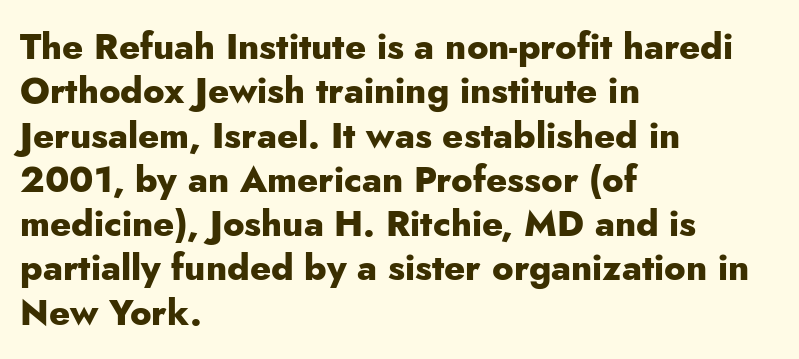
Q: Is the text bold? A: Yes.
Q: Is the text italic (slanted)? A: No, it is upright.
Q: Is the typeface a serif or a sans-serif typeface? A: Sans-serif.
Q: Is the text underlined? A: No.
Q: How is the paragraph aligned? A: Left-aligned.
Q: Is the spacing between letters normal or unusually wide? A: Normal.
Q: Width (condensed, normal, or wide)? A: Normal.
Q: Stroke contrast? A: Low.
Q: x-height? A: Small.
Q: Monospaced? A: No.
